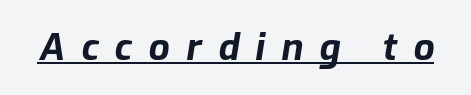
The image shows 37 px bold type, italic (leaning right); set unusually wide letter spacing (+0.44 em), underlined; low stroke contrast and a medium x-height.
